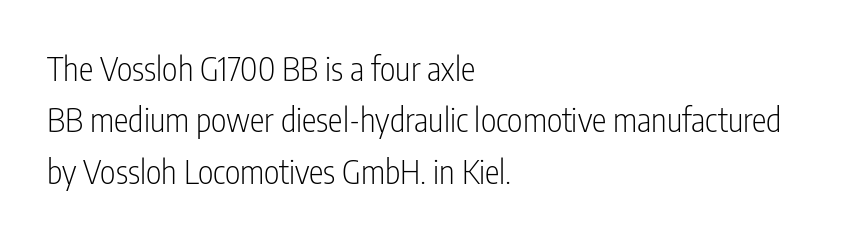
The axis of the letterforms is exactly vertical. Leftover space on each line is placed entirely after the last word. The typesetting does not lean heavy: it is not bold. There is no visible air inserted between adjacent glyphs. The passage shown is typed in a proportional face where columns would drift. A typesetter would label this face a sans.
